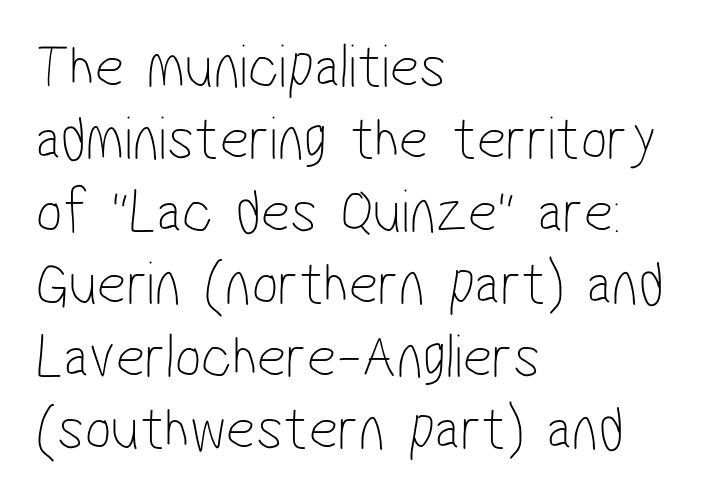
{"serif": "no", "bold": "no", "weight": "thin", "width": "condensed", "stroke_contrast": "low", "x_height": "medium", "monospaced": "no", "underline": "no", "align": "left", "line_spacing": "tight", "line_spacing_ratio": 1.15, "letter_spacing": "normal", "letter_spacing_em": 0.0, "glyph_px": 63}
